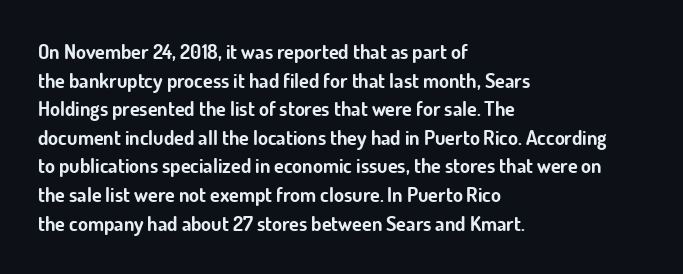
Q: Is the text bold? A: Yes.
Q: Is the text italic (slanted)? A: No, it is upright.
Q: Is the text underlined? A: No.
Q: How is the paragraph aligned? A: Left-aligned.
Q: Is the spacing between letters normal or unusually wide? A: Normal.
Q: Is the spacing between lines tight, normal or loose? A: Normal.
